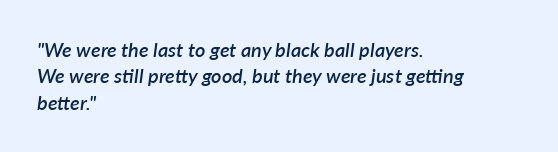
The image shows 20 px text type, italic (leaning right); set left-aligned, normal line spacing (1.32x), normal letter spacing, not underlined.
